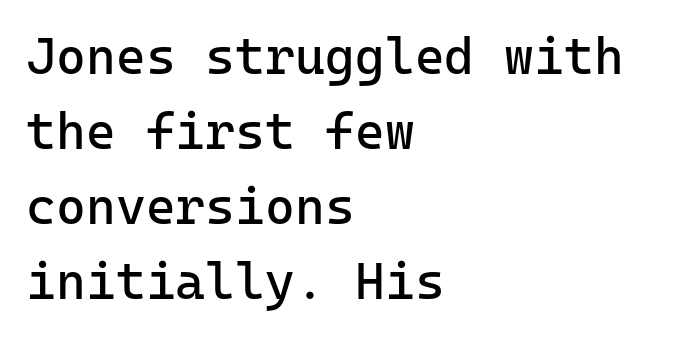
Look at the bottom of the vertical strokes: they stop flat, with no serifs. Standard letterfit; no display-style spreading of the glyphs. Horizontally, the lines are justified to the leading edge only. Do the characters align in a grid? Yes, the font is monospaced.
